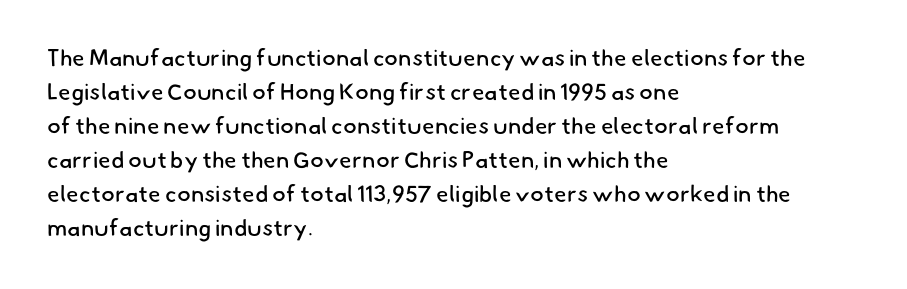
Short note: letters normally spaced. The glyphs are unaccompanied by any horizontal stroke below them. Horizontal bands of white between lines are of average thickness. Where is the straight margin? On the left.
